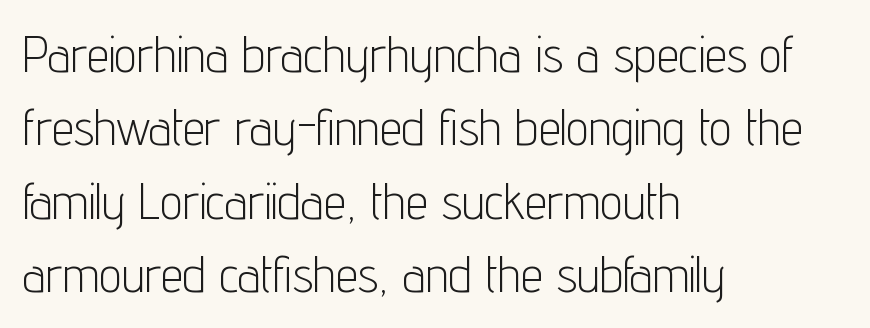
The space beneath each line is pristine and unruled. The text was rendered using a sans face with plain stroke endings. Visually the block forms a straight wall on the left and a jagged coastline on the right. Varying glyph widths throughout — classic text-font behaviour. The gaps between neighbouring characters are ordinary and unremarkable.
